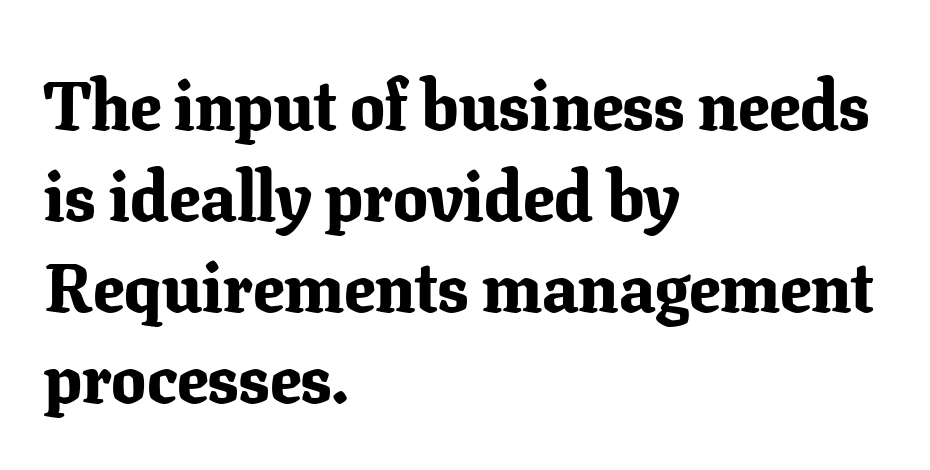
{"serif": "yes", "italic": "no", "bold": "yes", "weight": "bold", "width": "normal", "stroke_contrast": "low", "x_height": "medium", "monospaced": "no", "underline": "no", "align": "left", "line_spacing": "normal", "line_spacing_ratio": 1.32, "letter_spacing": "normal", "letter_spacing_em": 0.0, "glyph_px": 69}
